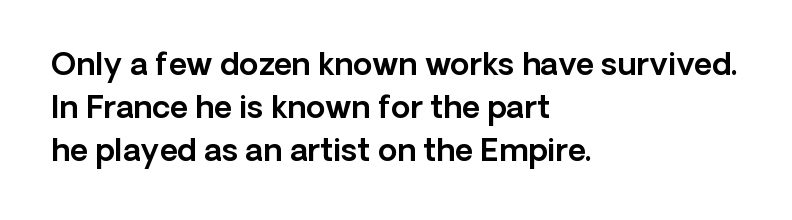
Q: Is the text italic (slanted)? A: No, it is upright.
Q: Is the typeface a serif or a sans-serif typeface? A: Sans-serif.
Q: Is the text underlined? A: No.
Q: How is the paragraph aligned? A: Left-aligned.
Q: Is the spacing between letters normal or unusually wide? A: Normal.
Q: Is the spacing between lines tight, normal or loose? A: Normal.
Q: Width (condensed, normal, or wide)? A: Normal.
Q: x-height? A: Medium.
Q: Monospaced? A: No.
